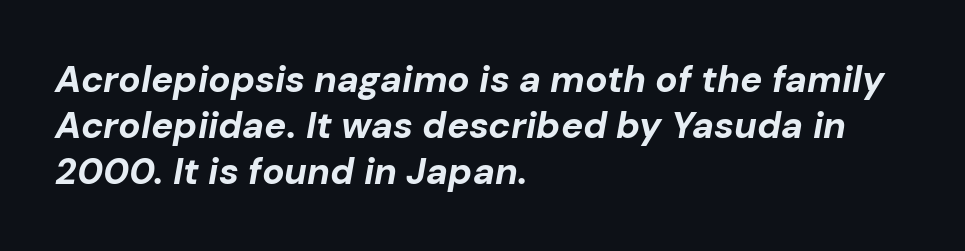
Q: Is the text bold? A: Yes.
Q: Is the text italic (slanted)? A: Yes, it leans right by about 10 degrees.
Q: Is the text underlined? A: No.
Q: How is the paragraph aligned? A: Left-aligned.
Q: Is the spacing between letters normal or unusually wide? A: Normal.
Q: Width (condensed, normal, or wide)? A: Normal.
Q: Stroke contrast? A: Low.
Q: x-height? A: Medium.
Q: Monospaced? A: No.
